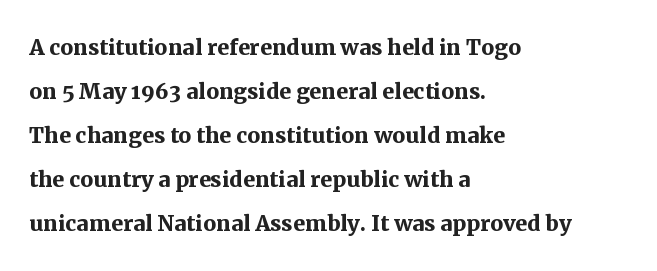
The image shows 29 px semibold serif type, upright; set left-aligned, normal line spacing (1.52x), normal letter spacing, not underlined; medium stroke contrast and a medium x-height.
